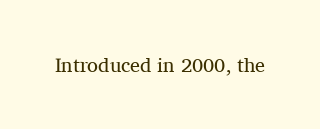
{"italic": "no", "bold": "no", "underline": "no", "letter_spacing": "normal", "letter_spacing_em": 0.0, "glyph_px": 20}
